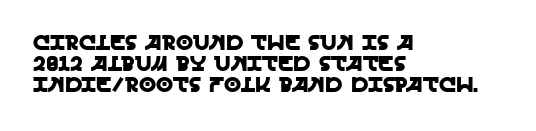
The image shows 22 px text type, upright; set left-aligned, tight line spacing (0.96x), normal letter spacing, not underlined.
